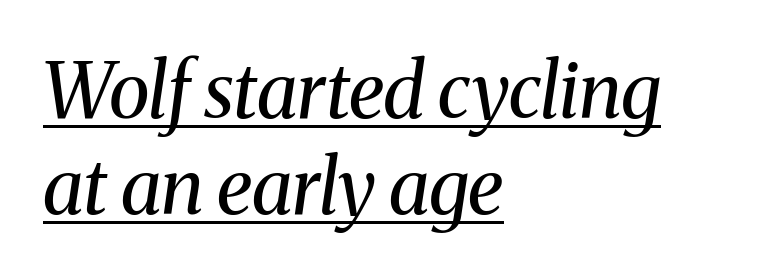
The image shows 76 px regular-weight serif type, italic (leaning right); set left-aligned, normal line spacing (1.26x), normal letter spacing, underlined; medium stroke contrast and a medium x-height.
